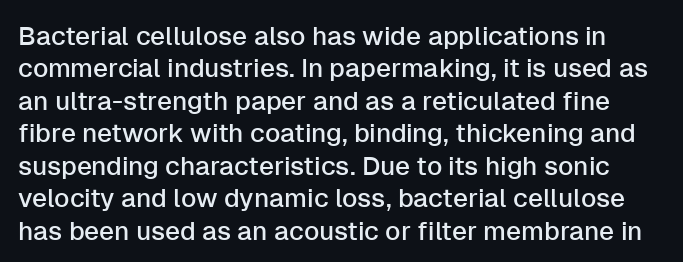
The image shows 26 px text type, upright; set normal line spacing (1.25x), normal letter spacing, not underlined.
